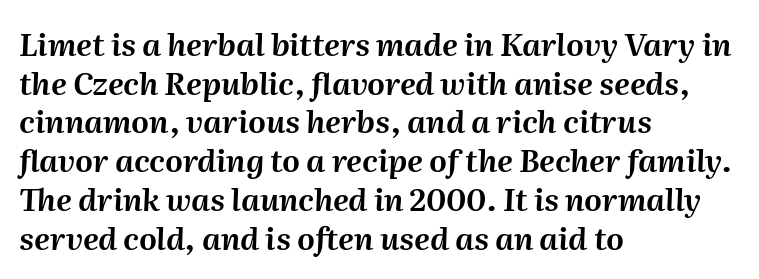
The image shows 31 px text type, italic (leaning right); set left-aligned, normal line spacing (1.25x), normal letter spacing, not underlined; medium stroke contrast and a medium x-height.
